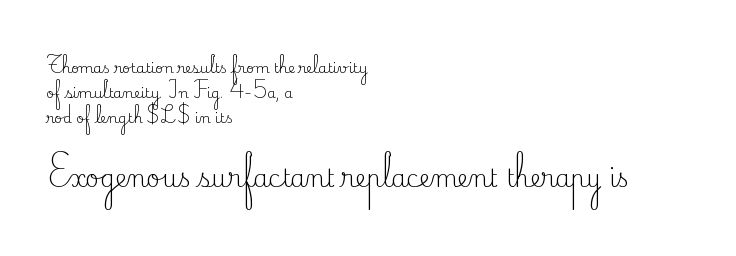
You get the small type first, then a jump to larger type. Look at the tracking — it's just the regular setting, nothing added. The type sits square on the baseline with zero lean. The string is rendered with underlining switched off. The strokes are not fattened; the text isn't bold. A student would call this left alignment; a typographer would say flush left, rag right.
